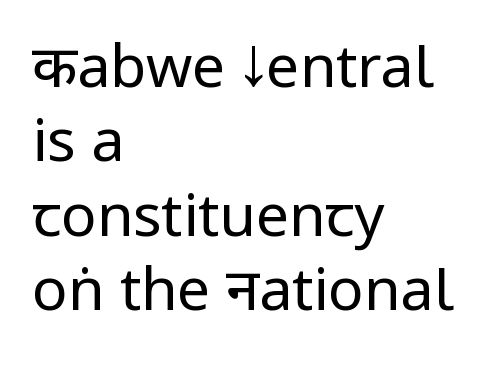
{"serif": "no", "italic": "no", "bold": "no", "weight": "regular", "width": "condensed", "stroke_contrast": "low", "x_height": "large", "monospaced": "no", "underline": "no", "align": "left", "line_spacing": "normal", "line_spacing_ratio": 1.26, "letter_spacing": "normal", "letter_spacing_em": 0.0, "glyph_px": 59}
